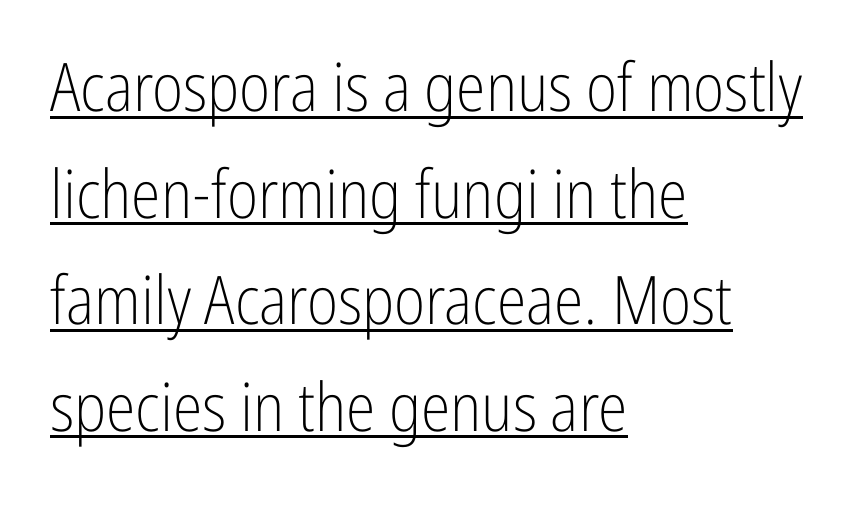
The rendering shows plain stroke endings on the letterforms — a sans-serif design. The characters are drawn with everyday or finer stroke widths. Words appear dense and cohesive because spacing is normal. You can tell it's not italic because the verticals are truly vertical.
